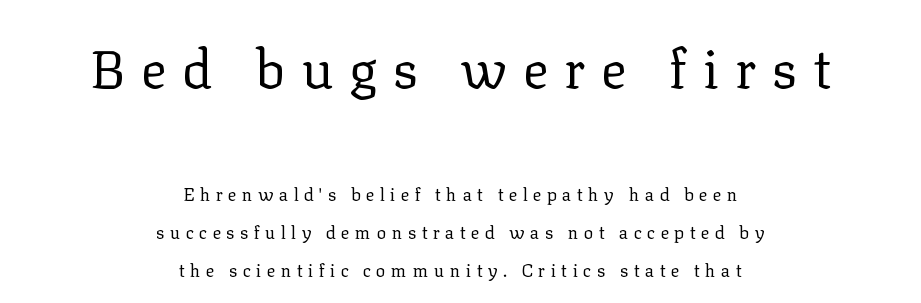
{"serif": "yes", "italic": "no", "bold": "no", "weight": "regular", "width": "normal", "stroke_contrast": "low", "x_height": "medium", "monospaced": "no", "underline": "no", "align": "center", "line_spacing": "loose", "line_spacing_ratio": 2.12, "letter_spacing": "wide", "letter_spacing_em": 0.29, "larger_block": "first", "size_ratio": 3.0, "glyph_px": 54}
